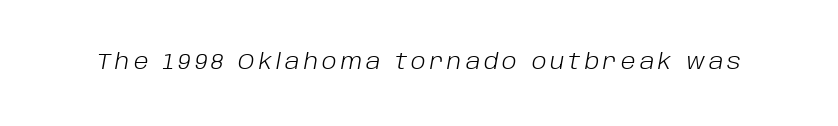
The image shows 22 px text type, italic (leaning right); set not underlined.
